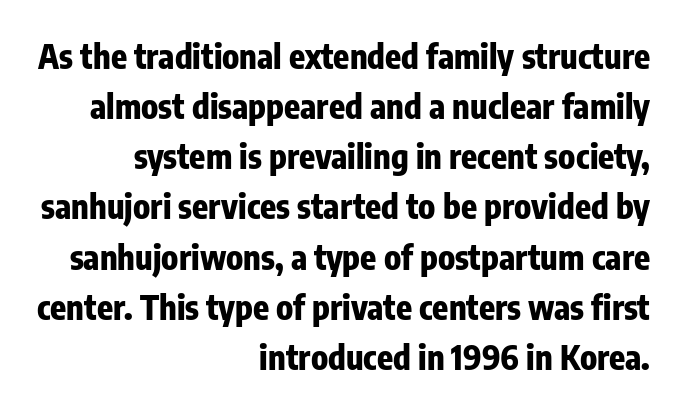
The image shows 33 px heavy, condensed sans-serif type, upright; set right-aligned, normal line spacing (1.52x), normal letter spacing, not underlined; low stroke contrast and a medium x-height.
